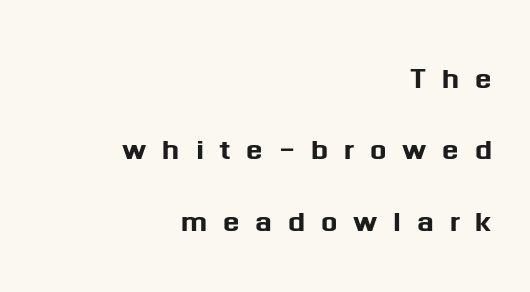
The image shows 39 px sans-serif type, upright; set right-aligned, line spacing 1.83x, unusually wide letter spacing (+0.4 em), not underlined; medium stroke contrast and a medium x-height.
